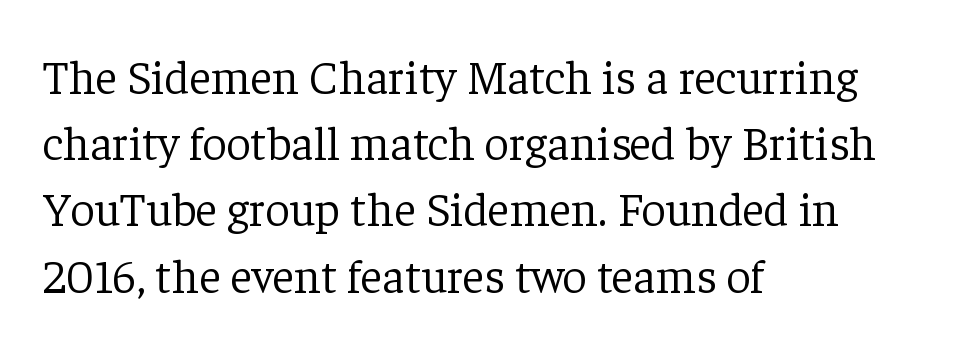
The image shows 48 px light serif type, upright; set left-aligned, normal line spacing (1.38x), normal letter spacing, not underlined; low stroke contrast and a medium x-height.
